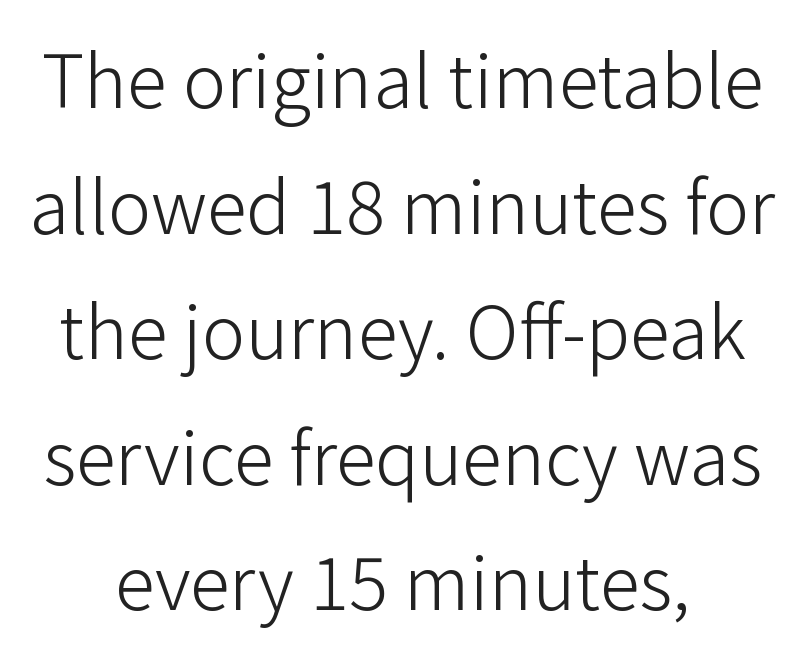
{"serif": "no", "italic": "no", "bold": "no", "weight": "light", "width": "normal", "stroke_contrast": "low", "x_height": "medium", "monospaced": "no", "underline": "no", "line_spacing_ratio": 1.72, "letter_spacing": "normal", "letter_spacing_em": 0.0, "glyph_px": 73}
